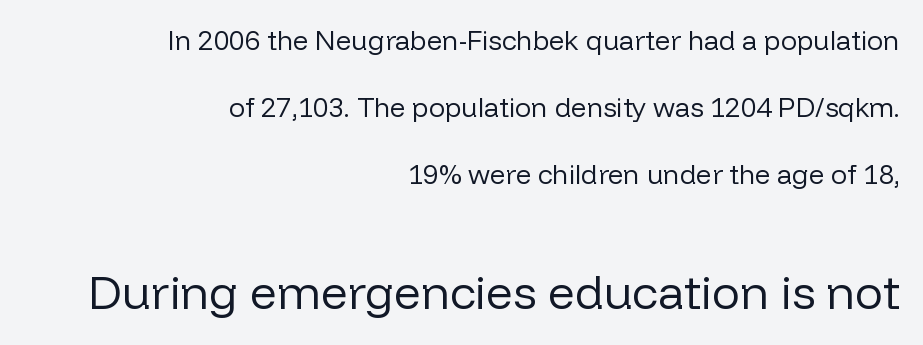
The image shows 47 px regular-weight sans-serif type, upright; set right-aligned, loose line spacing (2.49x), normal letter spacing, not underlined; the second (bottom) block is 1.74x larger; low stroke contrast and a medium x-height.
